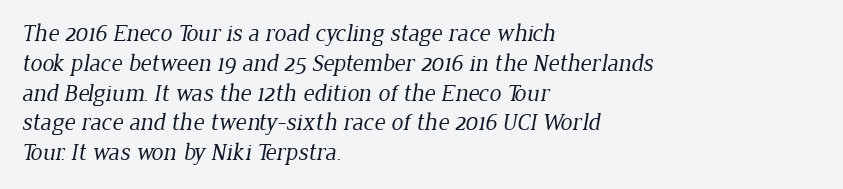
Just letters on the line, the space beneath them empty. Nothing heavy about these letters — not bold at all. There is no visible air inserted between adjacent glyphs. The text block is weighted toward the left margin, trailing off unevenly rightward.
